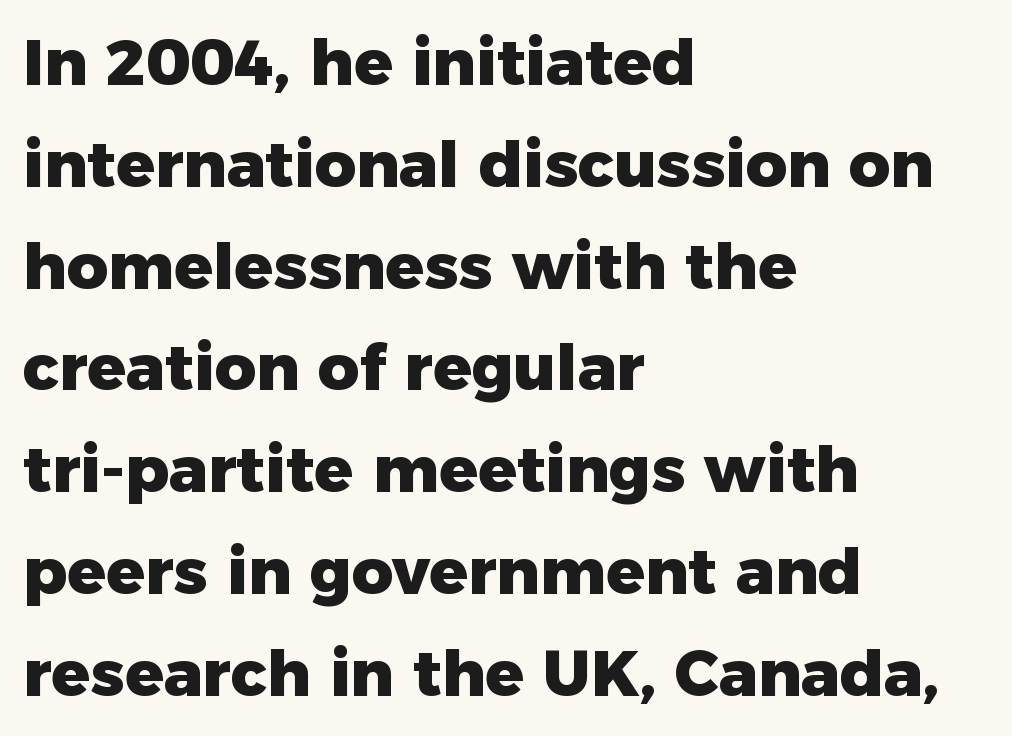
{"serif": "no", "italic": "no", "bold": "yes", "weight": "heavy", "width": "normal", "stroke_contrast": "low", "x_height": "medium", "monospaced": "no", "underline": "no", "align": "left", "line_spacing": "normal", "line_spacing_ratio": 1.59, "letter_spacing": "normal", "letter_spacing_em": 0.0, "glyph_px": 64}
